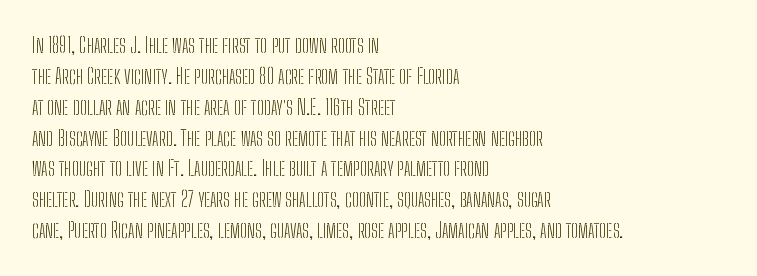
Q: Is the text bold? A: No.
Q: Is the text italic (slanted)? A: No, it is upright.
Q: Is the text underlined? A: No.
Q: How is the paragraph aligned? A: Left-aligned.
Q: Is the spacing between letters normal or unusually wide? A: Normal.
Q: Is the spacing between lines tight, normal or loose? A: Normal.
